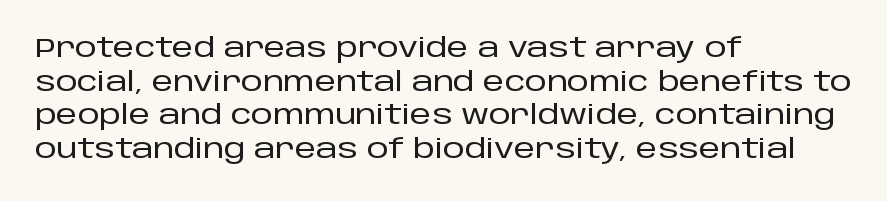
{"italic": "no", "underline": "no", "align": "left", "line_spacing": "normal", "line_spacing_ratio": 1.25, "letter_spacing": "normal", "letter_spacing_em": 0.0, "glyph_px": 27}
